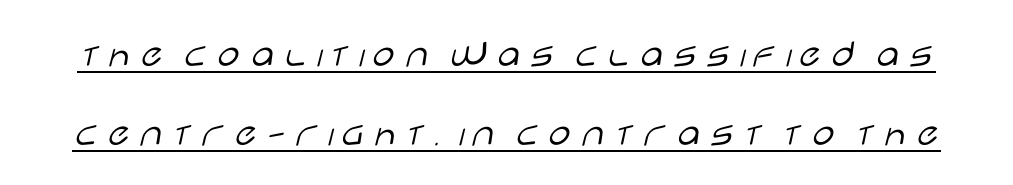
The image shows 40 px light, wide sans-serif type; set loose line spacing (1.97x), underlined; low stroke contrast and a large x-height.
